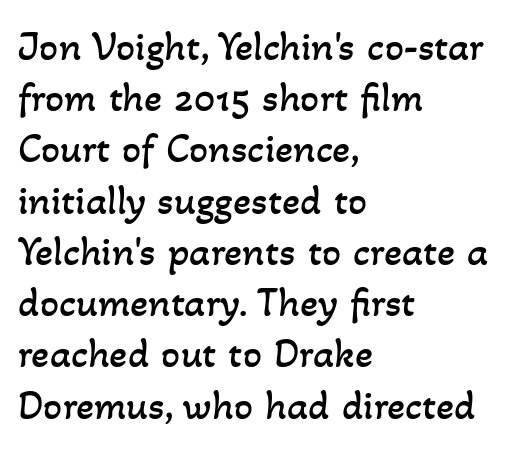
Q: Is the text bold? A: No.
Q: Is the text underlined? A: No.
Q: How is the paragraph aligned? A: Left-aligned.
Q: Is the spacing between letters normal or unusually wide? A: Normal.
Q: Width (condensed, normal, or wide)? A: Normal.
Q: Stroke contrast? A: Low.
Q: x-height? A: Small.
Q: Monospaced? A: No.
